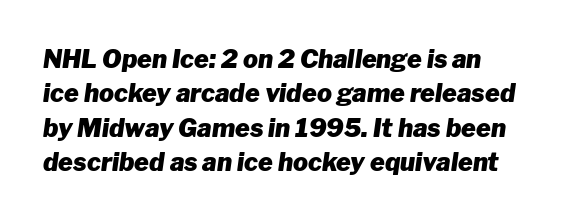
Q: Is the text bold? A: Yes.
Q: Is the text italic (slanted)? A: Yes, it leans right by about 8 degrees.
Q: Is the text underlined? A: No.
Q: Is the spacing between letters normal or unusually wide? A: Normal.
Q: Is the spacing between lines tight, normal or loose? A: Normal.
